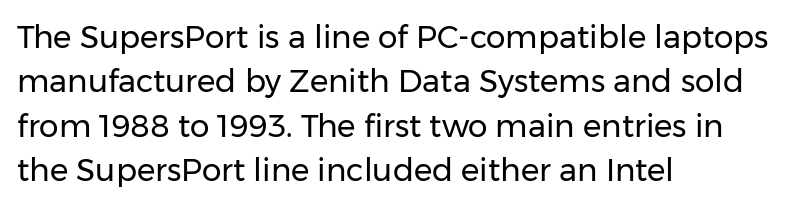
The image shows 31 px regular-weight sans-serif type, upright; set left-aligned, normal line spacing (1.43x), normal letter spacing, not underlined; low stroke contrast and a medium x-height.
